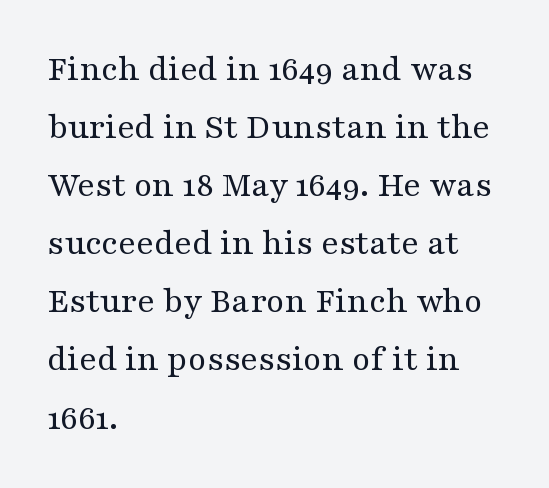
The setting favours the left margin, as ordinary paragraphs usually do. Letters rest on an invisible, unmarked baseline. Spacing between characters is what you'd get straight out of the box. The rendering uses natural spacing where letterforms have individual widths. The designer left line spacing at the default. A quiet, ordinary-to-light weight characterises the typeface.
